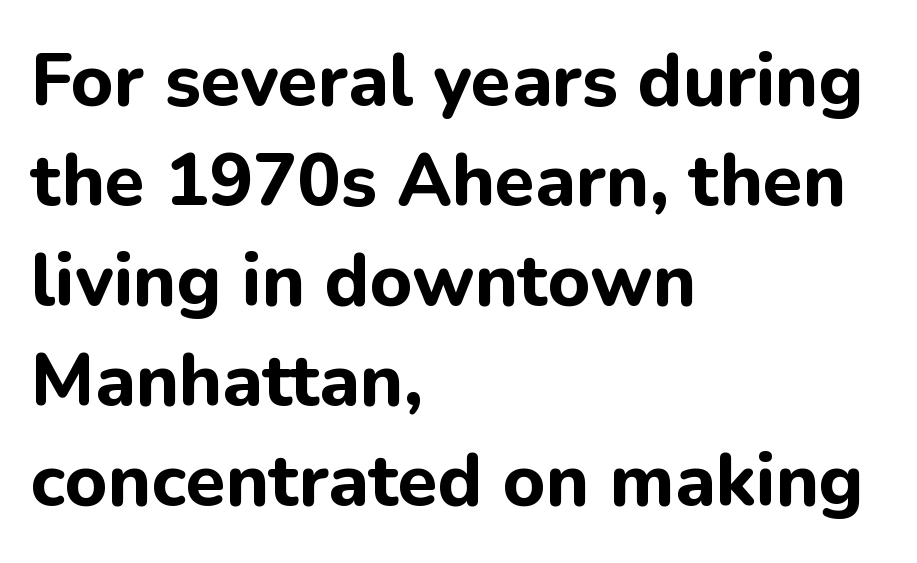
How heavy is the stroke? Heavy — this is a bold. Descender tails drop into unmarked territory. Spacing verdict: proportional, widths tailored to each character. This sample uses an upright cut, with every glyph sitting square on the baseline.
